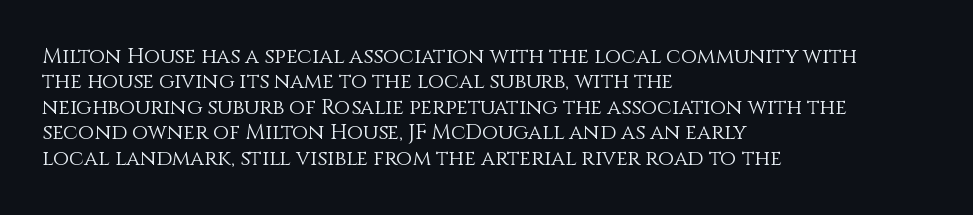
{"italic": "no", "bold": "no", "underline": "no", "align": "left", "line_spacing_ratio": 1.21, "letter_spacing": "normal", "letter_spacing_em": 0.0, "glyph_px": 21}
